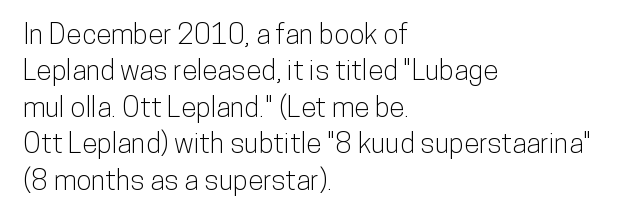
Q: Is the text italic (slanted)? A: No, it is upright.
Q: Is the typeface a serif or a sans-serif typeface? A: Sans-serif.
Q: Is the text underlined? A: No.
Q: How is the paragraph aligned? A: Left-aligned.
Q: Is the spacing between letters normal or unusually wide? A: Normal.
Q: Is the spacing between lines tight, normal or loose? A: Normal.
Q: Width (condensed, normal, or wide)? A: Condensed.
Q: Stroke contrast? A: Low.
Q: x-height? A: Medium.
Q: Monospaced? A: No.
